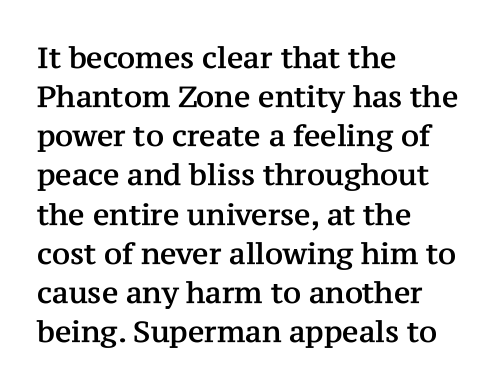
{"serif": "yes", "italic": "no", "width": "normal", "stroke_contrast": "medium", "x_height": "medium", "monospaced": "no", "underline": "no", "align": "left", "line_spacing": "normal", "line_spacing_ratio": 1.35, "letter_spacing": "normal", "letter_spacing_em": 0.0, "glyph_px": 29}
